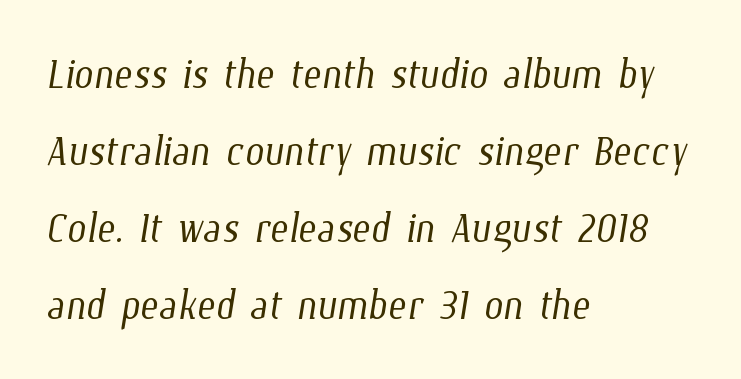
This sample has the flowing, uneven cadence of proportional lettering. Rows of type keep a routine distance in the vertical direction. The strip under each line holds only bare page. Horizontal alignment here is leftward, the default for most running prose. Stroke thickness stays within the range of a standard reading face or lighter. Between one letter and the next there's only the usual sliver of space.
